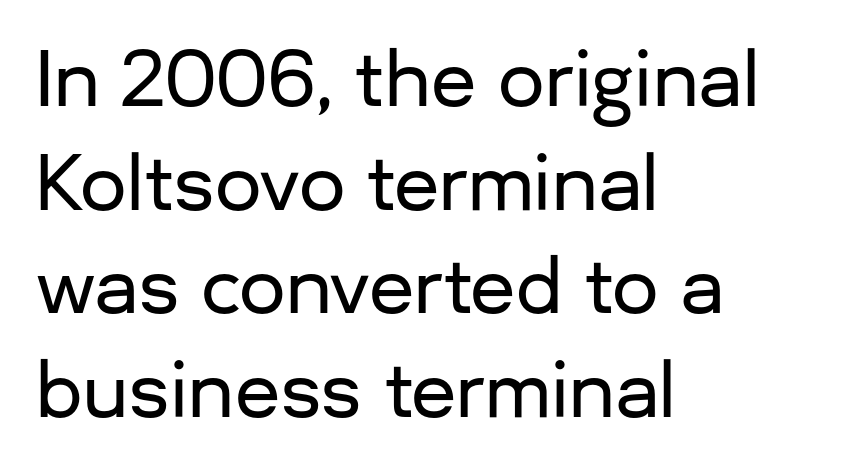
The image shows 74 px sans-serif type, upright; set left-aligned, normal line spacing (1.4x), normal letter spacing, not underlined; low stroke contrast and a medium x-height.
